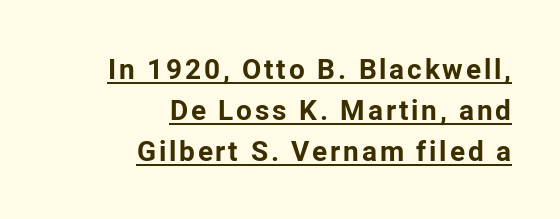
{"serif": "no", "italic": "no", "bold": "yes", "weight": "bold", "width": "normal", "stroke_contrast": "low", "x_height": "medium", "monospaced": "no", "underline": "yes", "align": "right", "line_spacing": "normal", "line_spacing_ratio": 1.47, "glyph_px": 28}
